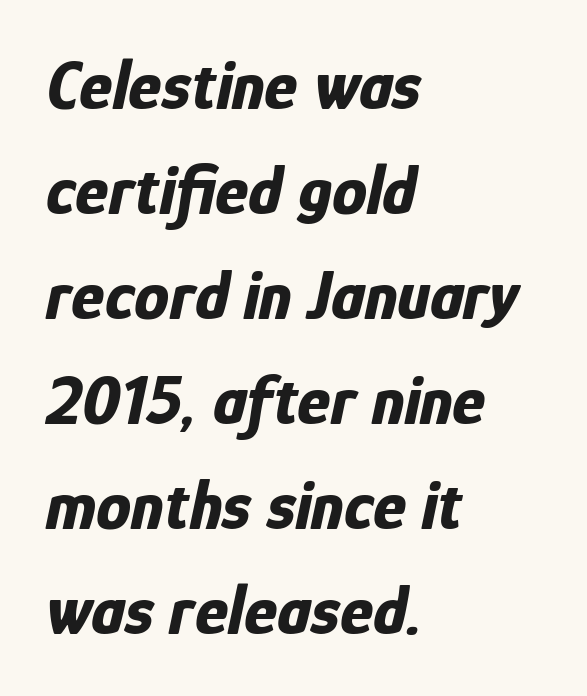
{"italic": "yes", "lean": "right", "slant_degrees": 12, "bold": "yes", "weight": "bold", "width": "condensed", "stroke_contrast": "low", "x_height": "medium", "monospaced": "no", "underline": "no", "align": "left", "line_spacing": "normal", "line_spacing_ratio": 1.5, "letter_spacing": "normal", "letter_spacing_em": 0.0, "glyph_px": 70}
